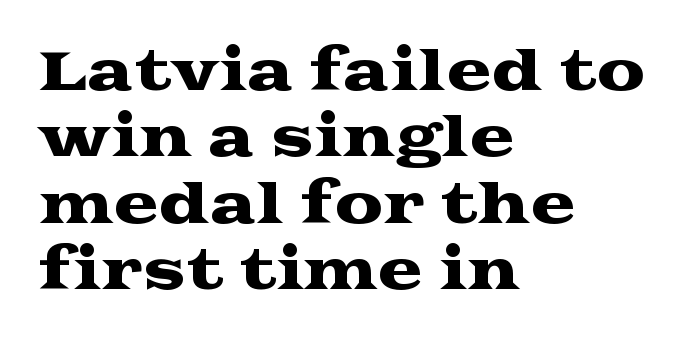
{"serif": "yes", "italic": "no", "width": "wide", "stroke_contrast": "medium", "x_height": "medium", "monospaced": "no", "underline": "no", "align": "left", "line_spacing_ratio": 1.23, "letter_spacing": "normal", "letter_spacing_em": 0.0, "glyph_px": 54}
